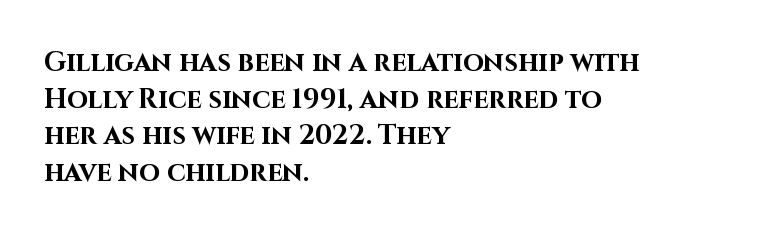
Casual observation: everything's shoved over to the left. Look at the tracking — it's just the regular setting, nothing added. The rendering uses a moderate line-height, typical for paragraphs. Decoration check: the copy has no underline. The face used here has the dense, thick strokes of a bold. The typography opts for an upright posture over an oblique one.
